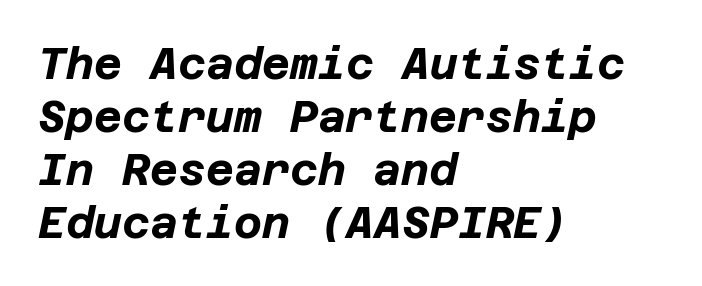
Q: Is the text bold? A: Yes.
Q: Is the text italic (slanted)? A: Yes, it leans right by about 12 degrees.
Q: Is the text underlined? A: No.
Q: How is the paragraph aligned? A: Left-aligned.
Q: Is the spacing between letters normal or unusually wide? A: Normal.
Q: Width (condensed, normal, or wide)? A: Normal.
Q: Stroke contrast? A: Low.
Q: x-height? A: Large.
